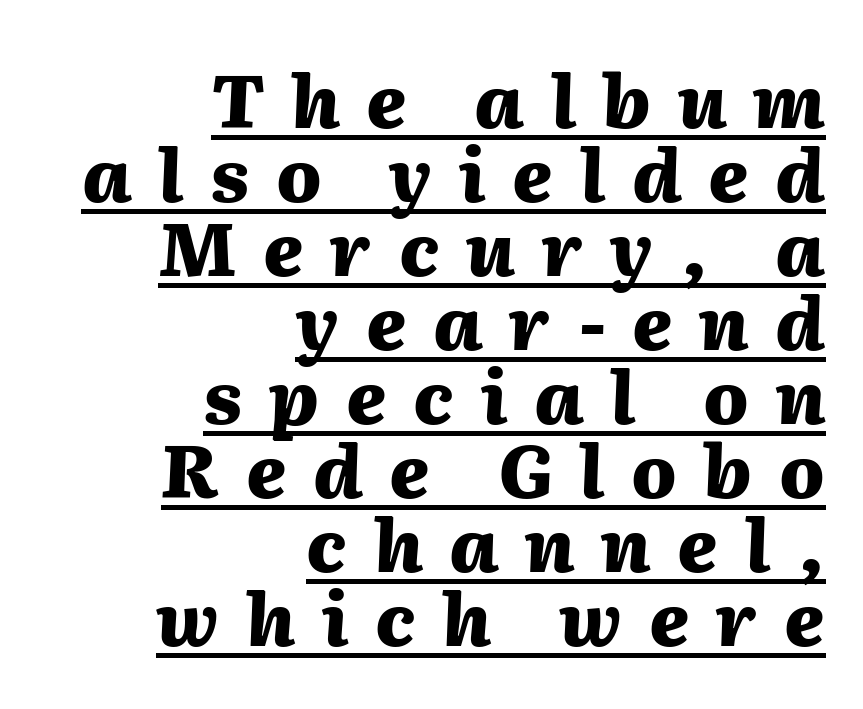
The image shows 74 px heavy type, italic (leaning right); set right-aligned, tight line spacing (1.0x), unusually wide letter spacing (+0.36 em), underlined; medium stroke contrast and a medium x-height.
